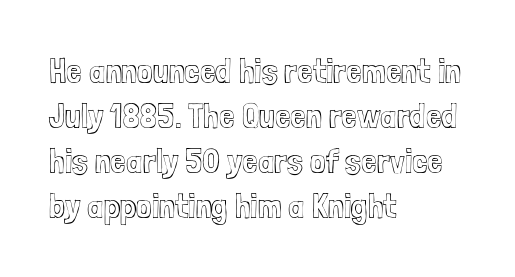
The image shows 35 px condensed type, upright; set left-aligned, normal line spacing (1.29x), normal letter spacing, not underlined; a medium x-height.
